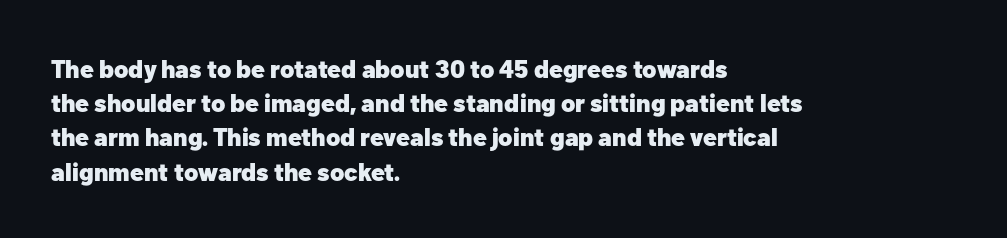
The lines in this sample share a left origin and differ only in where they stop. Summary of vertical rhythm: regular, with standard interline spacing. Italic: no, the glyphs are upright roman. The letterforms sit shoulder to shoulder at normal distance. Set as a true bold cut, around the 700 mark. The baseline area is clear.
